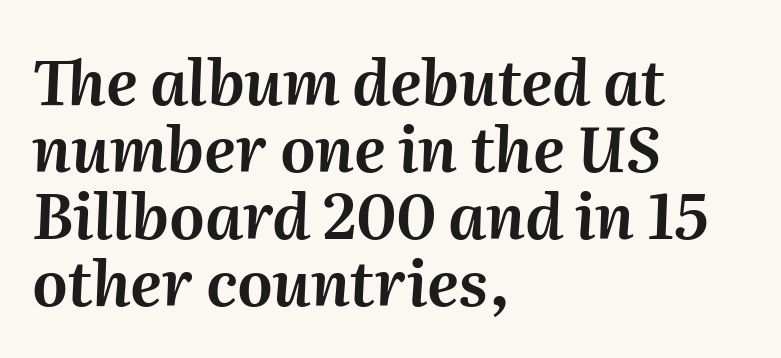
The gap between lines stays unmarked. This sample is left-justified, so line endings fall wherever the words run out. The rendering uses natural spacing where letterforms have individual widths. Nobody touched the tracking dial on this one. How would I describe the line gaps? Narrow and economical. Rendered with sloped, italic letterforms.
